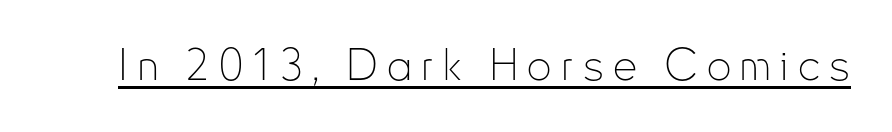
Q: Is the text bold? A: No.
Q: Is the text italic (slanted)? A: No, it is upright.
Q: Is the typeface a serif or a sans-serif typeface? A: Sans-serif.
Q: Is the text underlined? A: Yes.
Q: Is the spacing between letters normal or unusually wide? A: Unusually wide.
Q: Width (condensed, normal, or wide)? A: Condensed.
Q: Stroke contrast? A: Low.
Q: x-height? A: Small.
Q: Monospaced? A: No.
